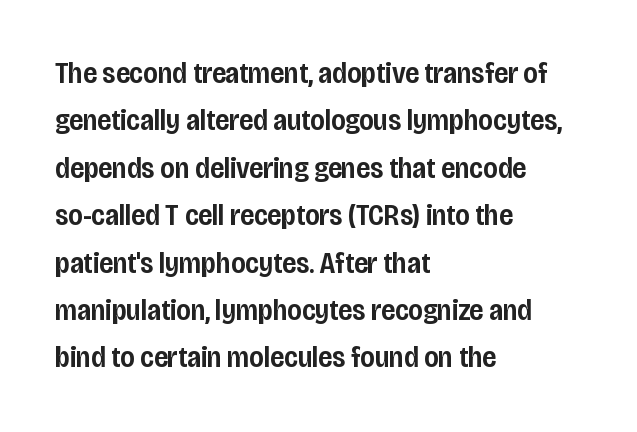
{"serif": "no", "italic": "no", "bold": "semi", "weight": "semibold", "width": "condensed", "stroke_contrast": "low", "x_height": "large", "monospaced": "no", "underline": "no", "align": "left", "line_spacing": "normal", "line_spacing_ratio": 1.58, "letter_spacing": "normal", "letter_spacing_em": 0.0, "glyph_px": 30}
